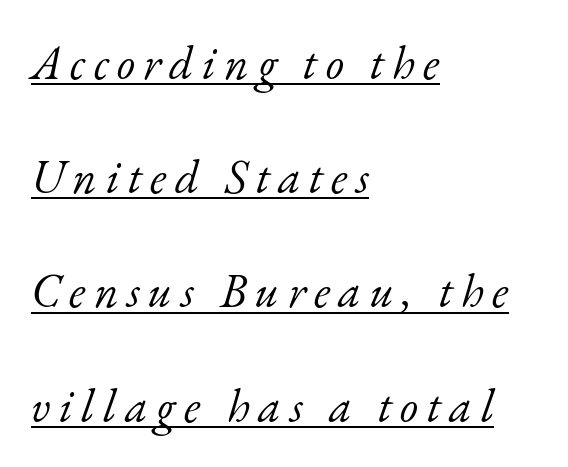
Q: Is the text bold? A: No.
Q: Is the text italic (slanted)? A: Yes, it leans right by about 17 degrees.
Q: Is the typeface a serif or a sans-serif typeface? A: Serif.
Q: Is the text underlined? A: Yes.
Q: How is the paragraph aligned? A: Left-aligned.
Q: Is the spacing between lines tight, normal or loose? A: Loose.
Q: Width (condensed, normal, or wide)? A: Normal.
Q: Stroke contrast? A: Low.
Q: x-height? A: Small.
Q: Monospaced? A: No.
